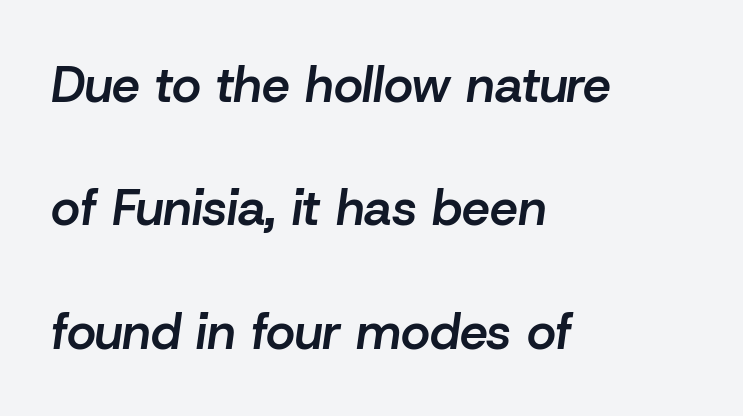
The image shows 50 px semibold type, italic (leaning right); set left-aligned, loose line spacing (2.47x), normal letter spacing, not underlined; low stroke contrast and a medium x-height.
